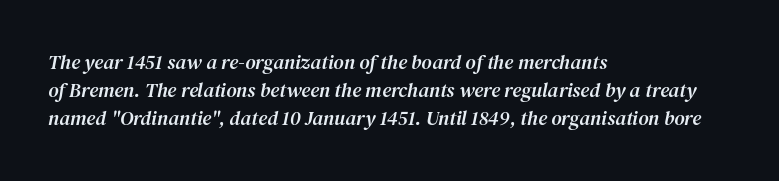
What stands out about the letter spacing? Nothing — it is the standard amount. These lines sit exactly where default settings would place them. Would a proofreader flag this as italicized? Yes. The string is rendered with underlining switched off.
